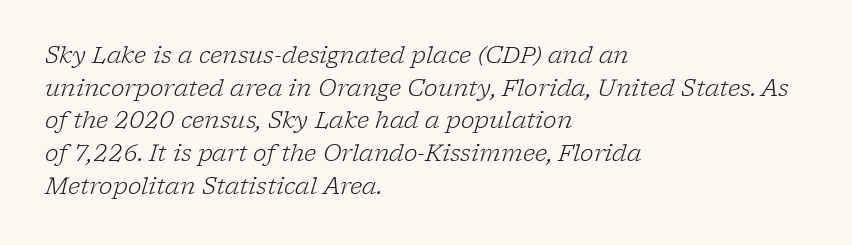
The image shows 23 px text type, italic (leaning right); set left-aligned, normal line spacing (1.42x), normal letter spacing, not underlined.
